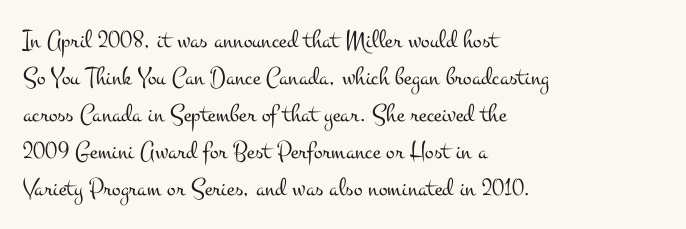
{"bold": "no", "underline": "no", "align": "left", "line_spacing": "normal", "line_spacing_ratio": 1.42, "letter_spacing": "normal", "letter_spacing_em": 0.0, "glyph_px": 26}
